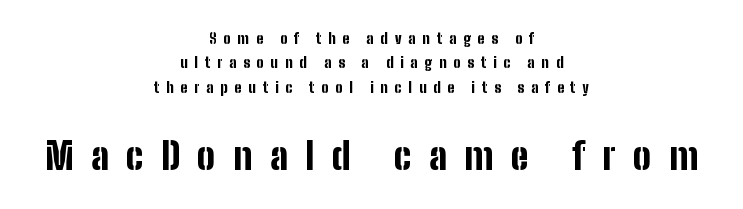
Q: Is the text bold? A: Yes.
Q: Is the text italic (slanted)? A: No, it is upright.
Q: Is the typeface a serif or a sans-serif typeface? A: Sans-serif.
Q: Is the text underlined? A: No.
Q: How is the paragraph aligned? A: Centered.
Q: Is the spacing between letters normal or unusually wide? A: Unusually wide.
Q: Is the spacing between lines tight, normal or loose? A: Normal.
Q: Which block of text is set in a larger size, the first (top) or the second (bottom)? A: The second (bottom) one.
Q: Width (condensed, normal, or wide)? A: Condensed.
Q: Stroke contrast? A: Low.
Q: x-height? A: Medium.
Q: Monospaced? A: No.
